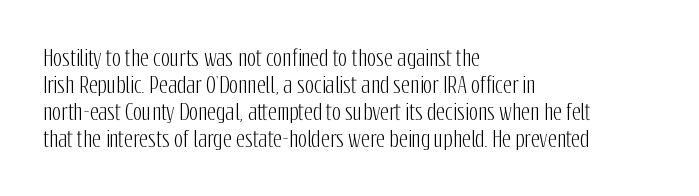
The horizontal fit of the characters is conventional and even. The typesetter chose a ragged-right arrangement here. Upright lettering throughout. The specimen omits any rule beneath the text block's lines.
